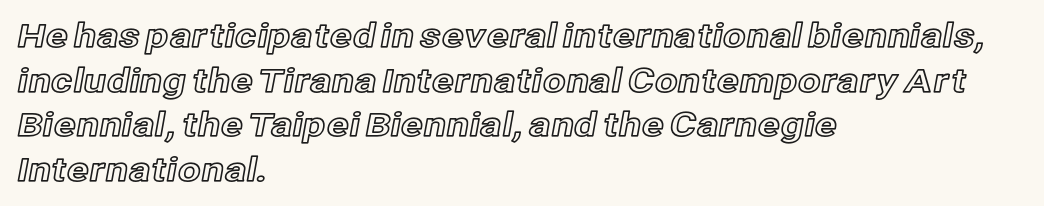
Only glyphs here, with clear space below each row. Vertical spacing — default. How are the letters spaced? Ordinarily, with no added tracking. These lines stack with their left ends in a neat column. Note the varied advance widths — an 'i' is clearly narrower than an 'm'.
